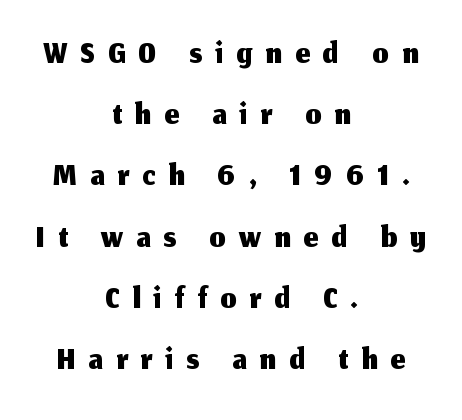
The specimen reads as upright at a glance. Type without underlining. The letters are spread apart with noticeably loose tracking. The face used here is proportionally spaced, like ordinary book or web type. The glyphs in this specimen are sans serif.
